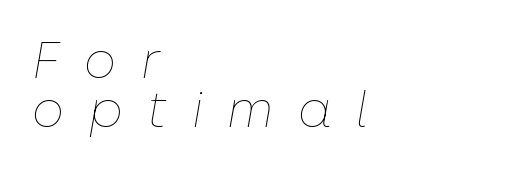
The image shows 51 px thin type, italic (leaning right); set left-aligned, tight line spacing (0.97x), unusually wide letter spacing (+0.48 em), not underlined; low stroke contrast and a medium x-height.
